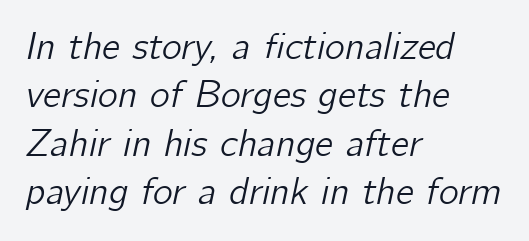
Q: Is the text italic (slanted)? A: Yes, it leans right by about 12 degrees.
Q: Is the text underlined? A: No.
Q: How is the paragraph aligned? A: Left-aligned.
Q: Is the spacing between letters normal or unusually wide? A: Normal.
Q: Is the spacing between lines tight, normal or loose? A: Normal.
Q: Width (condensed, normal, or wide)? A: Normal.
Q: Stroke contrast? A: Low.
Q: x-height? A: Medium.
Q: Monospaced? A: No.
